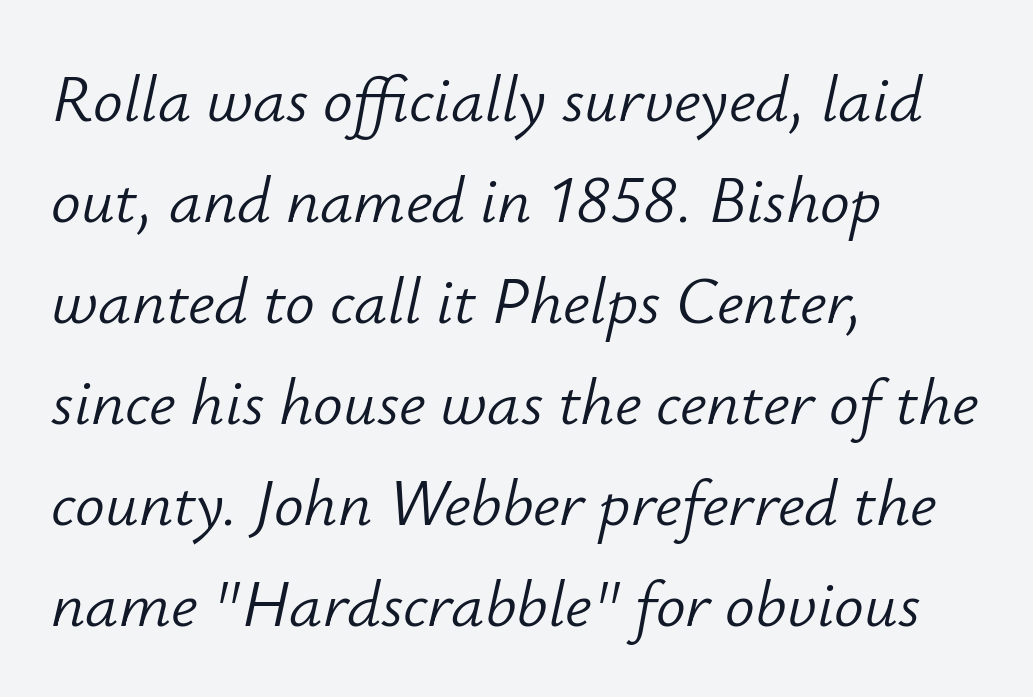
{"italic": "yes", "lean": "right", "slant_degrees": 12, "bold": "no", "weight": "light", "width": "normal", "stroke_contrast": "low", "x_height": "small", "monospaced": "no", "underline": "no", "align": "left", "line_spacing": "normal", "line_spacing_ratio": 1.53, "letter_spacing": "normal", "letter_spacing_em": 0.0, "glyph_px": 66}
